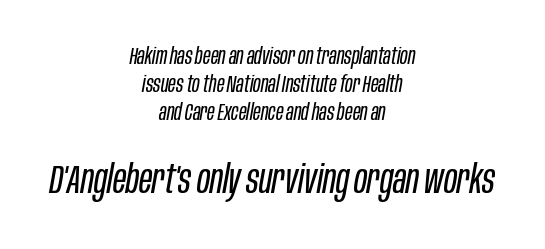
{"italic": "yes", "lean": "right", "slant_degrees": 10, "bold": "no", "weight": "regular", "width": "condensed", "stroke_contrast": "low", "x_height": "large", "monospaced": "no", "underline": "no", "align": "center", "line_spacing_ratio": 1.22, "letter_spacing": "normal", "letter_spacing_em": 0.0, "larger_block": "second", "size_ratio": 1.74, "glyph_px": 40}
